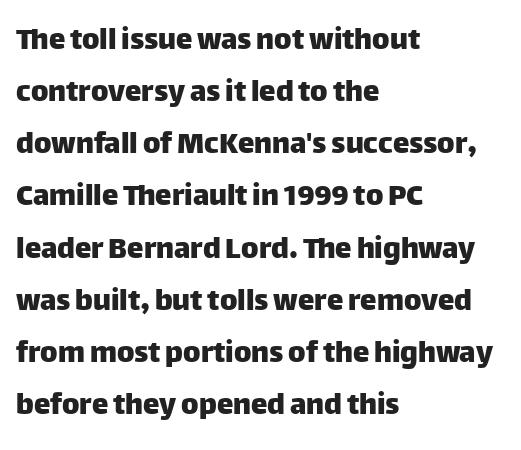
Nothing sits at the stroke ends, so this counts as sans-serif. These lines are set flush left with a ragged right edge. The specimen reads as upright at a glance. The rendering uses natural spacing where letterforms have individual widths. One glance says typical: line gaps are just what's usual.
